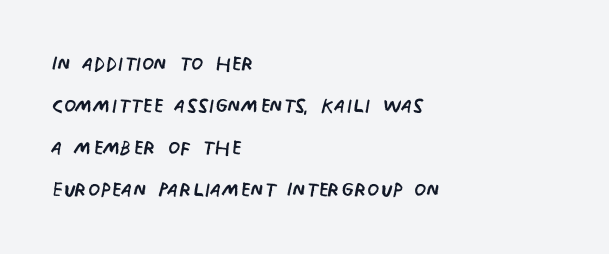
{"serif": "no", "bold": "no", "weight": "regular", "width": "condensed", "stroke_contrast": "low", "x_height": "large", "monospaced": "no", "underline": "no", "align": "left", "line_spacing": "normal", "line_spacing_ratio": 1.5, "letter_spacing": "normal", "letter_spacing_em": 0.0, "glyph_px": 28}
